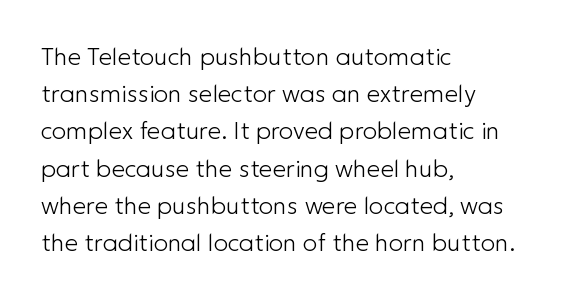
Q: Is the text bold? A: No.
Q: Is the text italic (slanted)? A: No, it is upright.
Q: Is the text underlined? A: No.
Q: How is the paragraph aligned? A: Left-aligned.
Q: Is the spacing between letters normal or unusually wide? A: Normal.
Q: Is the spacing between lines tight, normal or loose? A: Normal.
